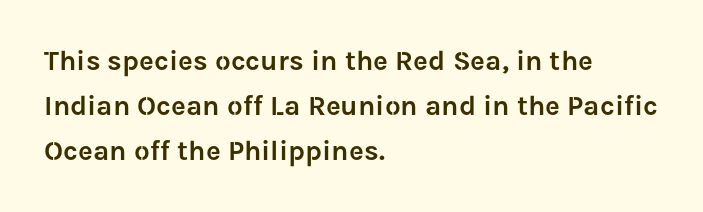
The image shows 28 px sans-serif type, upright; set left-aligned, normal line spacing (1.6x), normal letter spacing, not underlined; low stroke contrast and a medium x-height.
